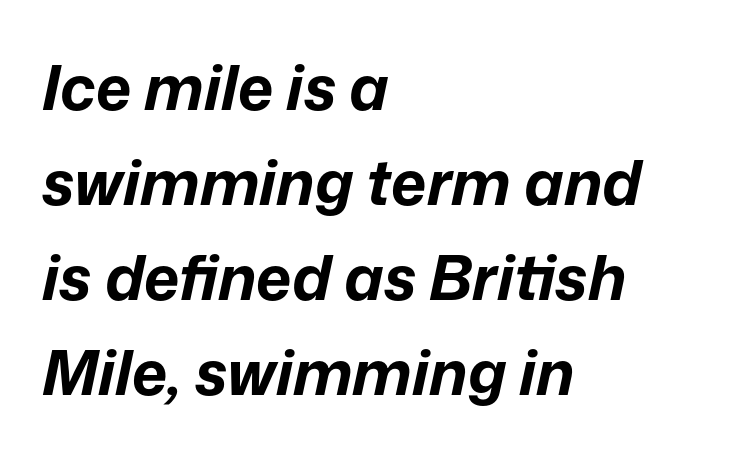
Q: Is the text bold? A: Yes.
Q: Is the text italic (slanted)? A: Yes, it leans right by about 12 degrees.
Q: Is the text underlined? A: No.
Q: How is the paragraph aligned? A: Left-aligned.
Q: Is the spacing between letters normal or unusually wide? A: Normal.
Q: Is the spacing between lines tight, normal or loose? A: Normal.
Q: Width (condensed, normal, or wide)? A: Normal.
Q: Stroke contrast? A: Low.
Q: x-height? A: Medium.
Q: Monospaced? A: No.
